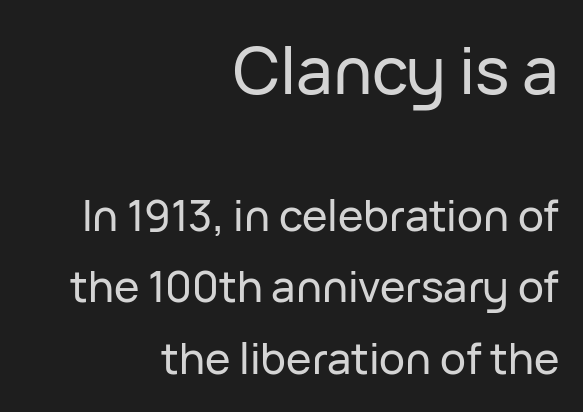
Q: Is the text italic (slanted)? A: No, it is upright.
Q: Is the typeface a serif or a sans-serif typeface? A: Sans-serif.
Q: Is the text underlined? A: No.
Q: How is the paragraph aligned? A: Right-aligned.
Q: Is the spacing between letters normal or unusually wide? A: Normal.
Q: Is the spacing between lines tight, normal or loose? A: Normal.
Q: Which block of text is set in a larger size, the first (top) or the second (bottom)? A: The first (top) one.
Q: Width (condensed, normal, or wide)? A: Normal.
Q: Stroke contrast? A: Low.
Q: x-height? A: Medium.
Q: Monospaced? A: No.
